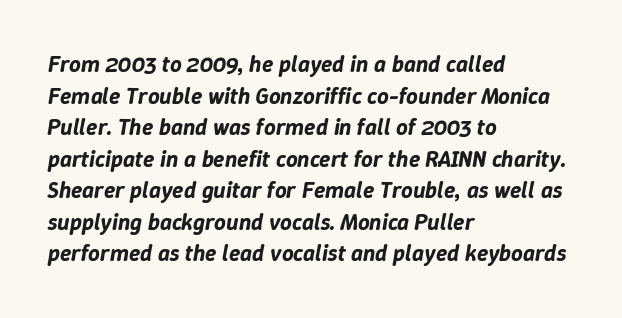
The image shows 23 px text type, italic (leaning right); set left-aligned, normal line spacing (1.37x), normal letter spacing, not underlined.
